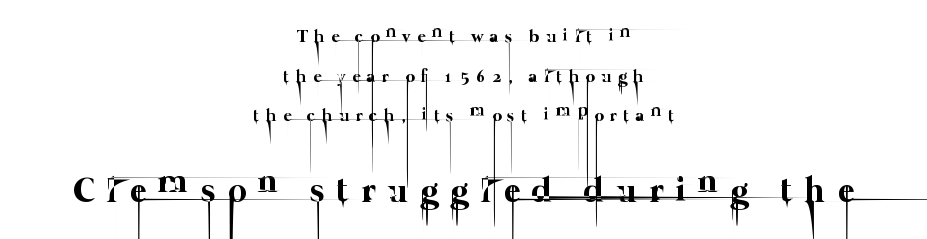
The image shows 35 px thin type; set centered, loose line spacing (2.2x), unusually wide letter spacing (+0.36 em), not underlined; the second (bottom) block is 1.94x larger; low stroke contrast and a medium x-height.
